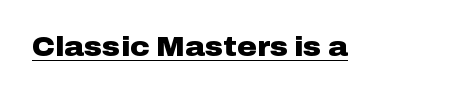
{"italic": "no", "bold": "yes", "underline": "yes", "letter_spacing": "normal", "letter_spacing_em": 0.0, "glyph_px": 27}
